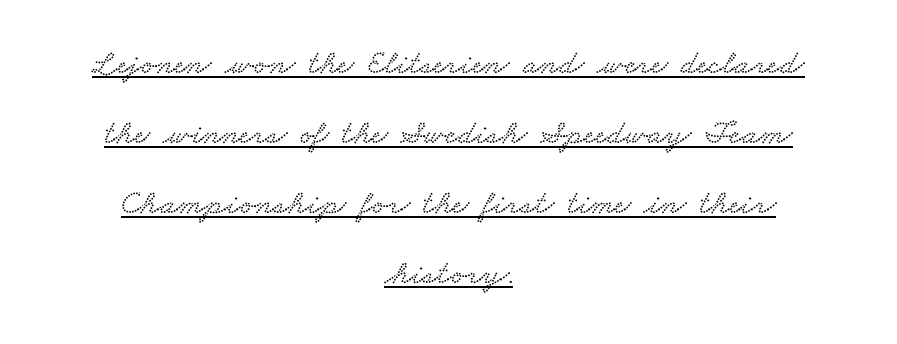
Q: Is the typeface a serif or a sans-serif typeface? A: Serif.
Q: Is the text underlined? A: Yes.
Q: How is the paragraph aligned? A: Centered.
Q: Is the spacing between letters normal or unusually wide? A: Normal.
Q: Is the spacing between lines tight, normal or loose? A: Loose.
Q: Width (condensed, normal, or wide)? A: Wide.
Q: Stroke contrast? A: Low.
Q: x-height? A: Small.
Q: Monospaced? A: No.
